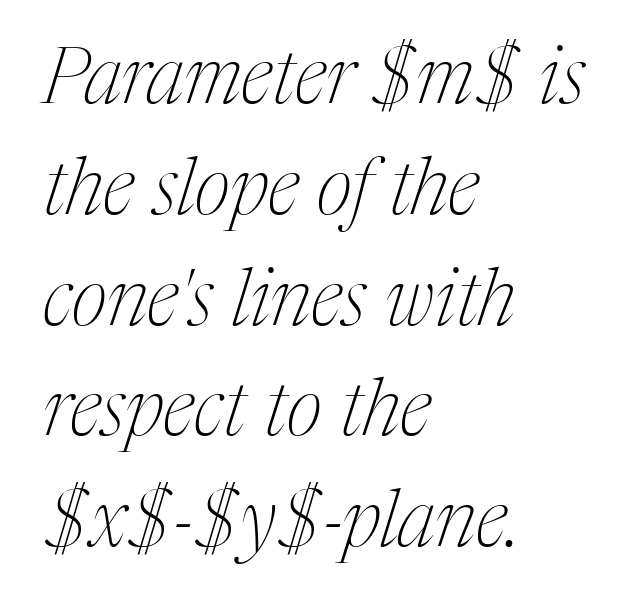
Typeset ragged right — the left edge is the straight one. You could not count columns in this text — the font is proportionally spaced. The letters carry serifs — small finishing strokes at the ends of their stems. Style check: oblique. The line-height multiplier appears to be the usual default. The font is comparable to plain body text, perhaps lighter.
